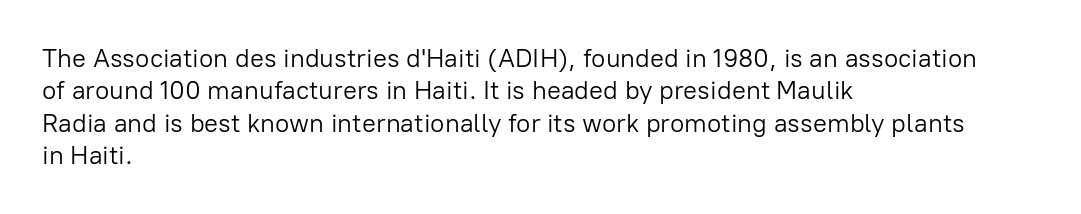
Line spacing here is normal. Nobody touched the tracking dial on this one. Quick note: underline off. Designer's note — italics off, roman on. The lines are quadded left.
